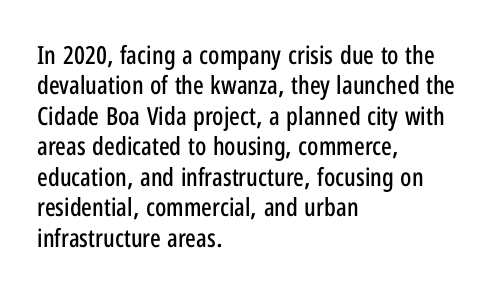
The image shows 25 px text type, upright; set left-aligned, line spacing 1.22x, normal letter spacing, not underlined.
